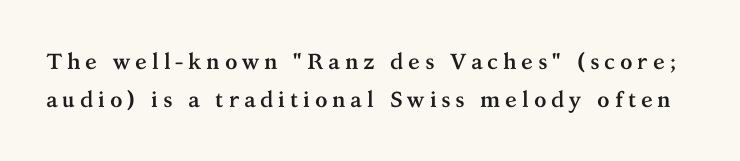
The image shows 22 px bold type, upright; set line spacing 1.75x, unusually wide letter spacing (+0.21 em), not underlined.
